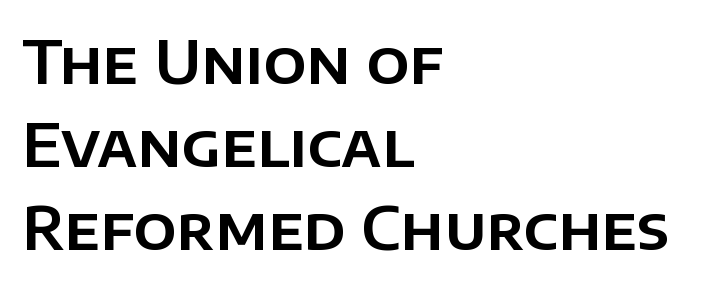
{"serif": "no", "italic": "no", "width": "normal", "stroke_contrast": "low", "x_height": "large", "monospaced": "no", "underline": "no", "align": "left", "line_spacing": "normal", "line_spacing_ratio": 1.38, "letter_spacing": "normal", "letter_spacing_em": 0.0, "glyph_px": 60}
